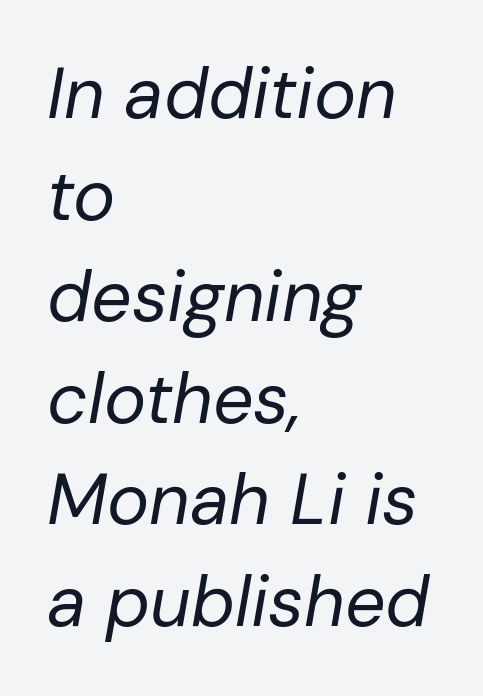
{"italic": "yes", "lean": "right", "slant_degrees": 10, "bold": "no", "weight": "regular", "width": "normal", "stroke_contrast": "low", "x_height": "medium", "monospaced": "no", "underline": "no", "align": "left", "line_spacing": "normal", "line_spacing_ratio": 1.43, "letter_spacing": "normal", "letter_spacing_em": 0.0, "glyph_px": 71}
